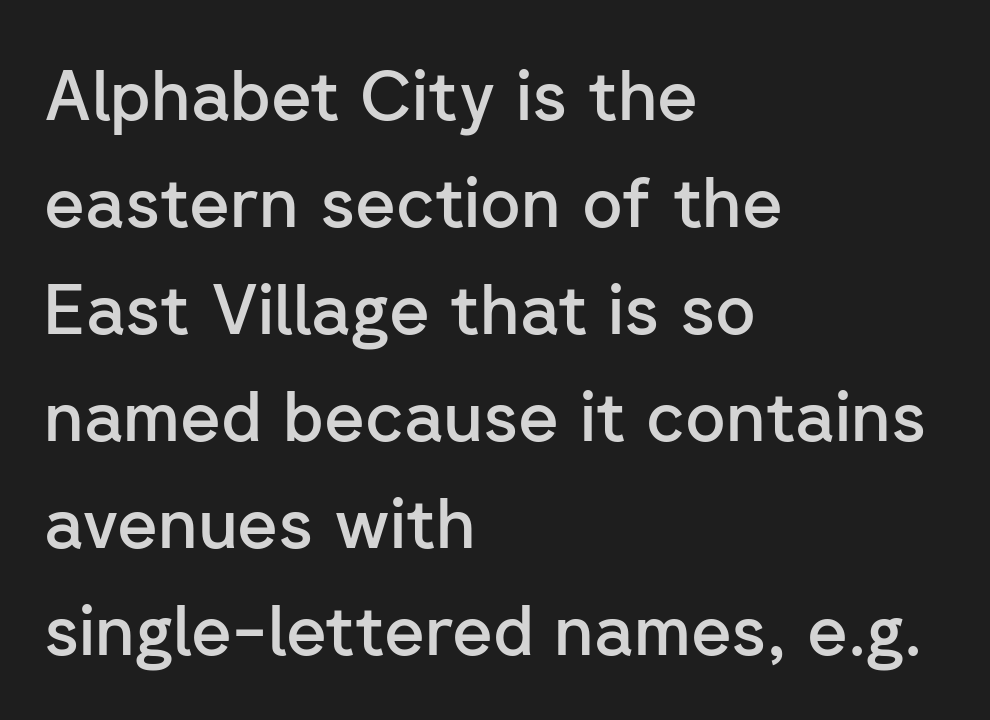
{"serif": "no", "italic": "no", "bold": "semi", "weight": "semibold", "width": "normal", "stroke_contrast": "low", "x_height": "medium", "monospaced": "no", "underline": "no", "align": "left", "line_spacing": "normal", "line_spacing_ratio": 1.53, "letter_spacing": "normal", "letter_spacing_em": 0.0, "glyph_px": 70}
